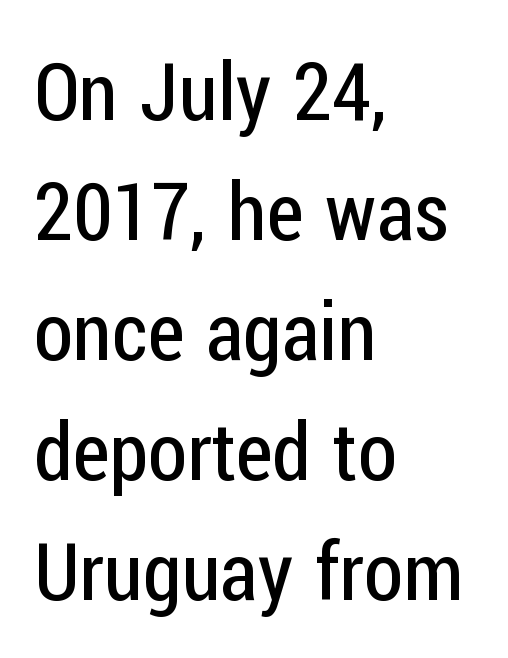
The passage shown is typeset with a sans-serif family. Line starts are locked; line ends wander. Varying glyph widths throughout — classic text-font behaviour. Nope, not italic — everything's standing straight. The rendering keeps characters at their native spacing.
